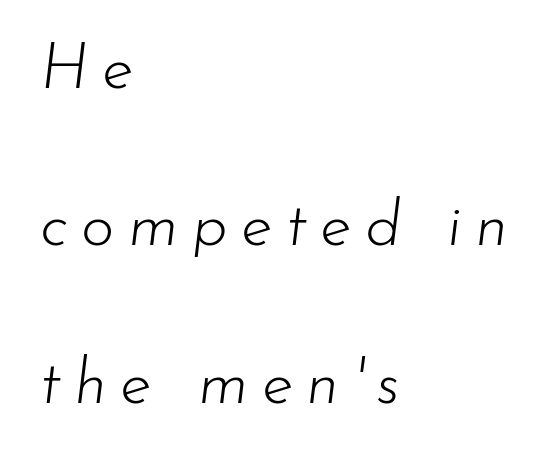
The image shows 64 px light type, italic (leaning right); set left-aligned, loose line spacing (2.46x), unusually wide letter spacing (+0.21 em), not underlined; low stroke contrast and a small x-height.
